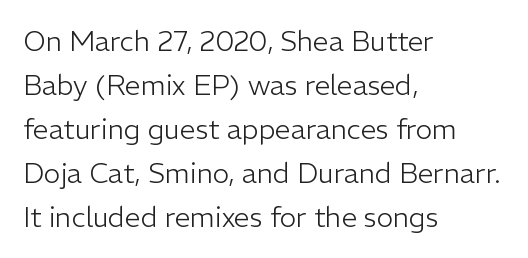
The image shows 28 px light sans-serif type, upright; set left-aligned, normal line spacing (1.57x), normal letter spacing, not underlined; low stroke contrast and a medium x-height.
